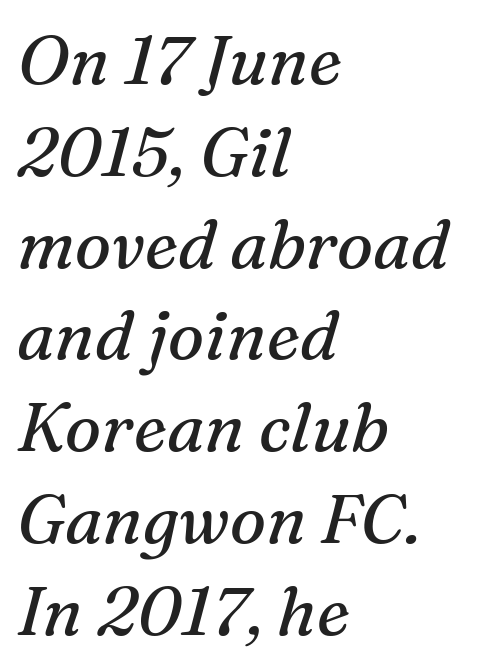
The image shows 68 px regular-weight serif type, italic (leaning right); set left-aligned, normal line spacing (1.35x), normal letter spacing, not underlined; medium stroke contrast and a medium x-height.
